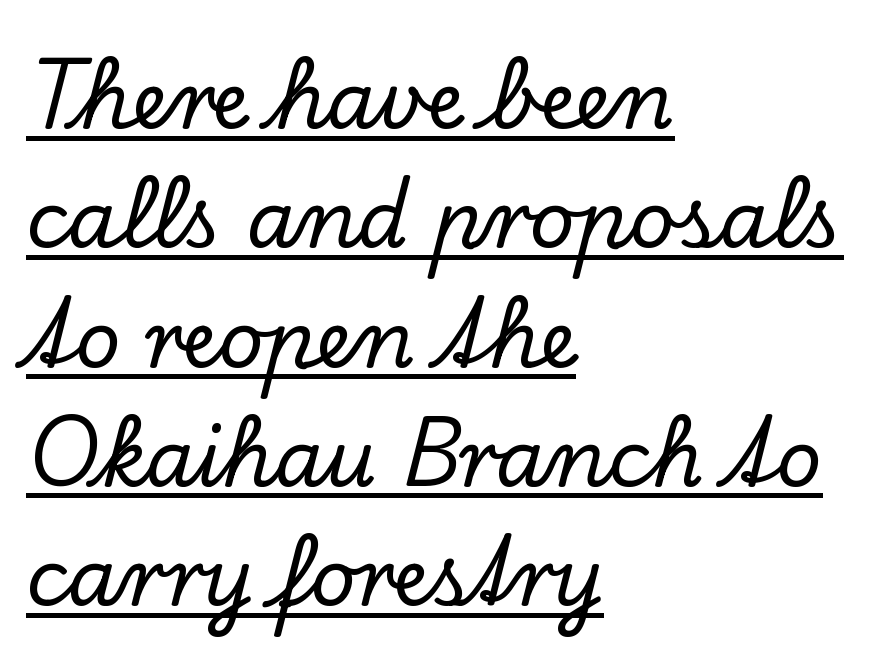
The image shows 79 px serif type; set left-aligned, normal line spacing (1.51x), normal letter spacing, underlined; low stroke contrast and a small x-height.
